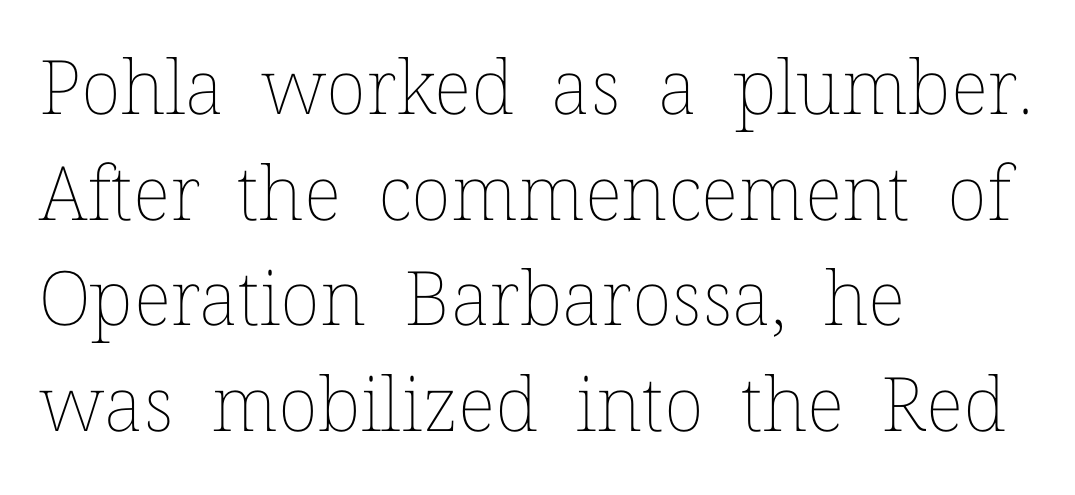
Q: Is the text bold? A: No.
Q: Is the text italic (slanted)? A: No, it is upright.
Q: Is the text underlined? A: No.
Q: How is the paragraph aligned? A: Left-aligned.
Q: Is the spacing between letters normal or unusually wide? A: Normal.
Q: Is the spacing between lines tight, normal or loose? A: Normal.
Q: Width (condensed, normal, or wide)? A: Normal.
Q: Stroke contrast? A: Low.
Q: x-height? A: Medium.
Q: Monospaced? A: No.
